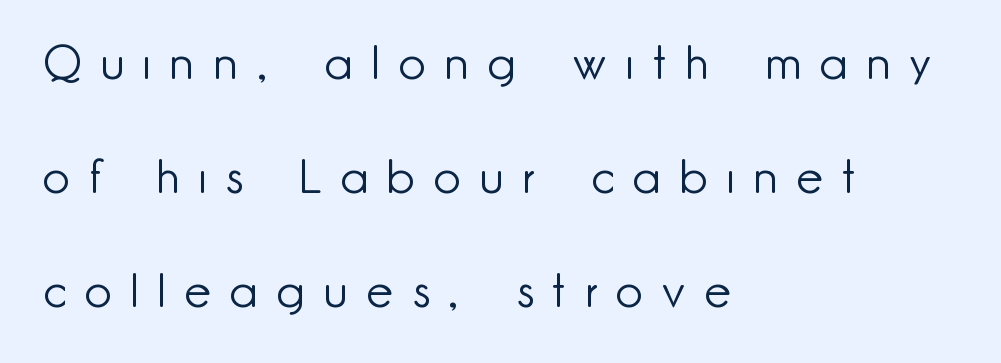
{"serif": "no", "italic": "no", "bold": "no", "weight": "light", "width": "normal", "stroke_contrast": "low", "x_height": "small", "monospaced": "no", "underline": "no", "align": "left", "line_spacing": "loose", "line_spacing_ratio": 2.43, "letter_spacing": "wide", "letter_spacing_em": 0.41, "glyph_px": 47}
